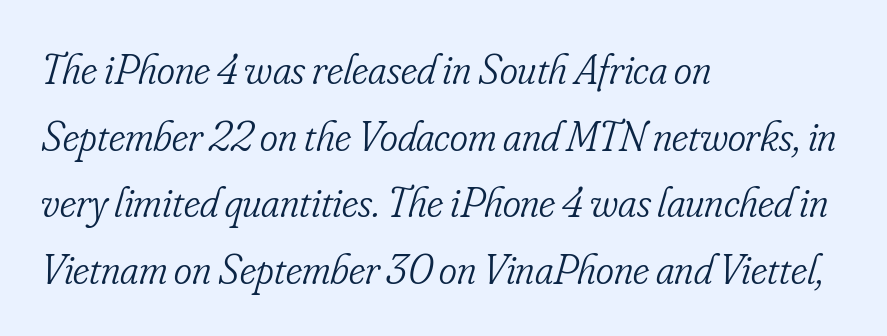
The image shows 43 px light, condensed serif type, italic (leaning right); set left-aligned, normal line spacing (1.55x), normal letter spacing, not underlined; low stroke contrast and a small x-height.
